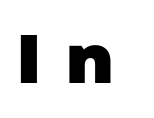
Q: Is the text bold? A: Yes.
Q: Is the typeface a serif or a sans-serif typeface? A: Sans-serif.
Q: Is the text underlined? A: No.
Q: Is the spacing between letters normal or unusually wide? A: Unusually wide.
Q: Width (condensed, normal, or wide)? A: Normal.
Q: Stroke contrast? A: Low.
Q: x-height? A: Large.
Q: Monospaced? A: No.
